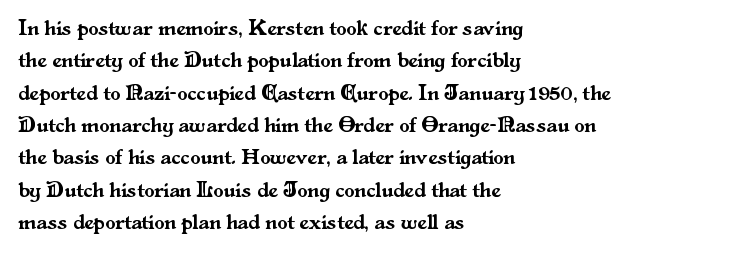
The image shows 21 px text type, upright; set left-aligned, normal line spacing (1.54x), normal letter spacing, not underlined.
